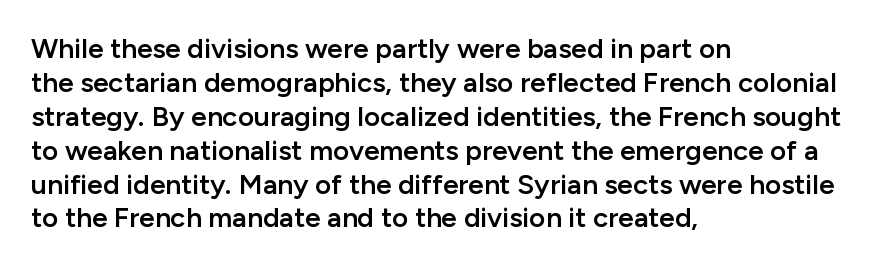
Strokes here are thickened, but only to semibold level. The glyphs in this specimen are sans serif. The rendering uses natural spacing where letterforms have individual widths. A student would call this left alignment; a typographer would say flush left, rag right.
